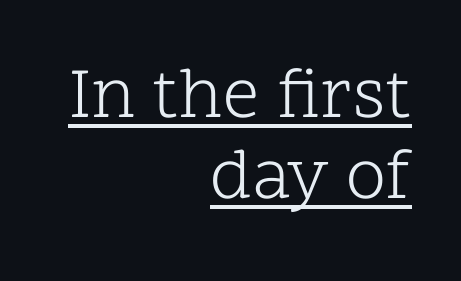
The image shows 72 px light serif type, upright; set right-aligned, tight line spacing (1.12x), normal letter spacing, underlined; low stroke contrast and a medium x-height.
